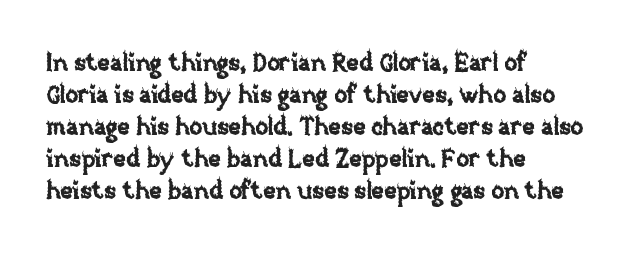
No italicization has been applied; the sample stays upright. The vertical gap from one line to the next is medium. Standard letterfit; no display-style spreading of the glyphs. The passage is arranged the way most books set body copy — flush left. Rule under the text: the space is simply empty.
